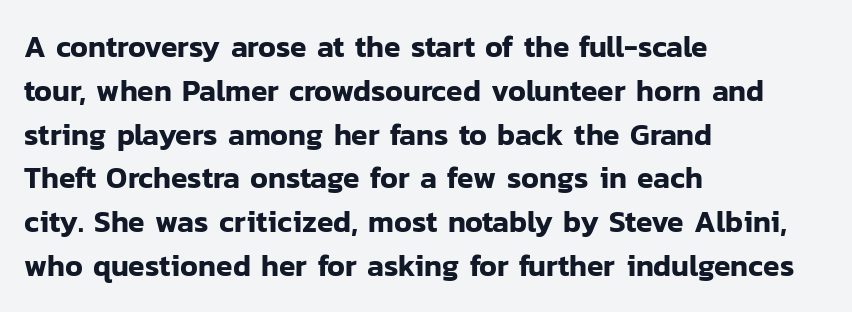
{"serif": "no", "italic": "no", "width": "normal", "stroke_contrast": "low", "x_height": "medium", "monospaced": "no", "underline": "no", "align": "left", "line_spacing": "normal", "line_spacing_ratio": 1.46, "letter_spacing": "normal", "letter_spacing_em": 0.0, "glyph_px": 30}
